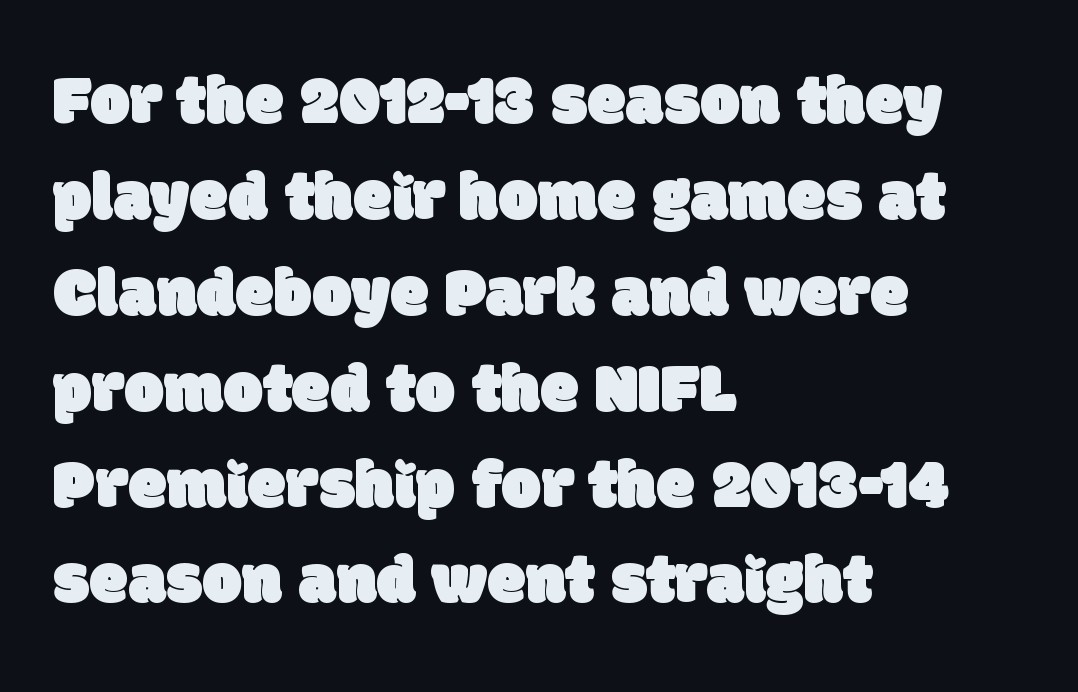
Type without underlining. These lines are set flush left with a ragged right edge. How would I describe the line gaps? Plain and ordinary. The passage shown is typed in a proportional face where columns would drift.
